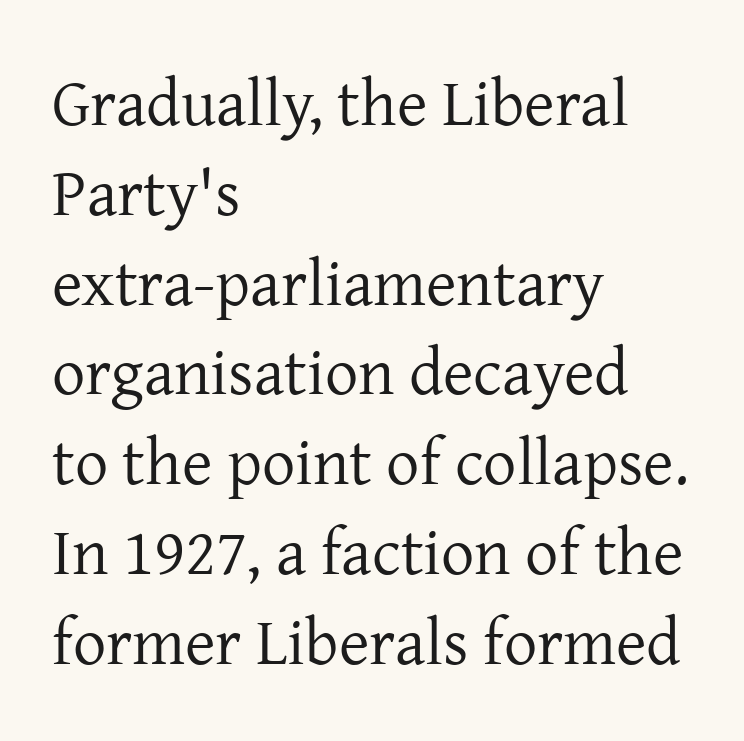
Q: Is the text bold? A: No.
Q: Is the text italic (slanted)? A: No, it is upright.
Q: Is the typeface a serif or a sans-serif typeface? A: Serif.
Q: Is the text underlined? A: No.
Q: How is the paragraph aligned? A: Left-aligned.
Q: Is the spacing between letters normal or unusually wide? A: Normal.
Q: Is the spacing between lines tight, normal or loose? A: Normal.
Q: Width (condensed, normal, or wide)? A: Normal.
Q: Stroke contrast? A: Low.
Q: x-height? A: Medium.
Q: Monospaced? A: No.
